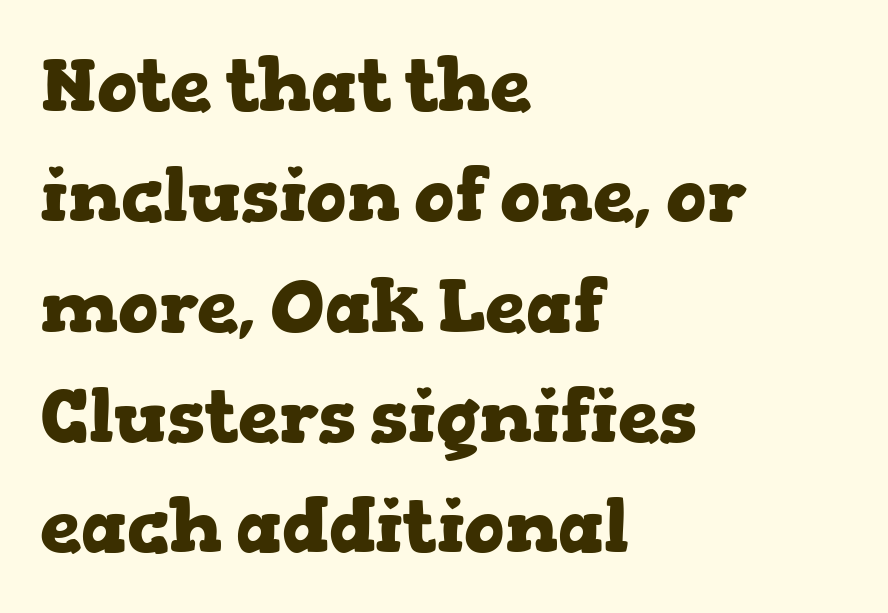
The letters stand straight up with perfectly vertical stems. The line-height multiplier appears to be the usual default. These lines stack with their left ends in a neat column. Is the type bold? Yes — the strokes are clearly thick and heavy. Compared with typical body copy, the letter spacing here is the same. The baseline area is clear.
